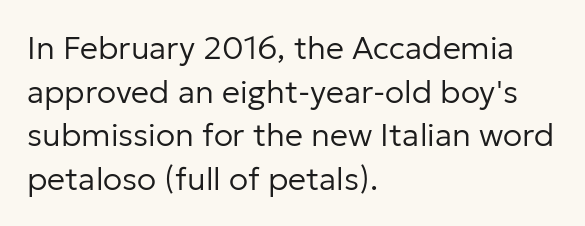
Counters stay open thanks to moderate or lighter strokes. Leading: standard. Reading down the block, your eye returns to a fixed left position each line. It's the straight-up-and-down kind of type.
